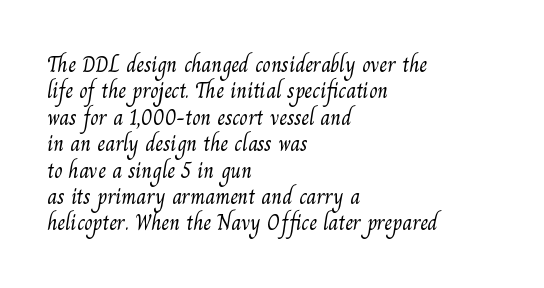
On a weight scale, this lands at 450 or below. Is the block centered? No — it sits flush against the left margin. The strip under each line holds only bare page. What stands out about the letter spacing? Nothing — it is the standard amount.
